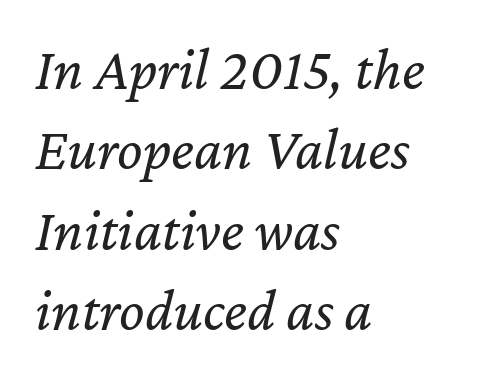
Q: Is the text bold? A: No.
Q: Is the text italic (slanted)? A: Yes, it leans right by about 12 degrees.
Q: Is the text underlined? A: No.
Q: How is the paragraph aligned? A: Left-aligned.
Q: Is the spacing between letters normal or unusually wide? A: Normal.
Q: Is the spacing between lines tight, normal or loose? A: Normal.
Q: Width (condensed, normal, or wide)? A: Normal.
Q: Stroke contrast? A: Low.
Q: x-height? A: Medium.
Q: Monospaced? A: No.
